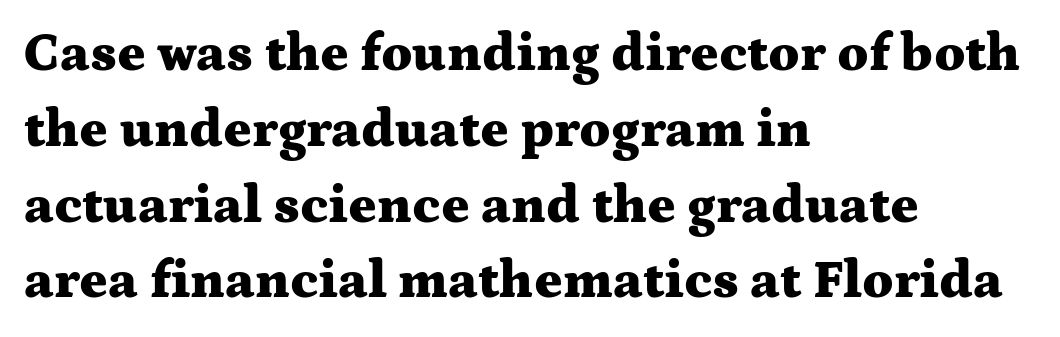
The image shows 53 px heavy, wide serif type, upright; set left-aligned, normal line spacing (1.43x), normal letter spacing, not underlined; medium stroke contrast and a medium x-height.
